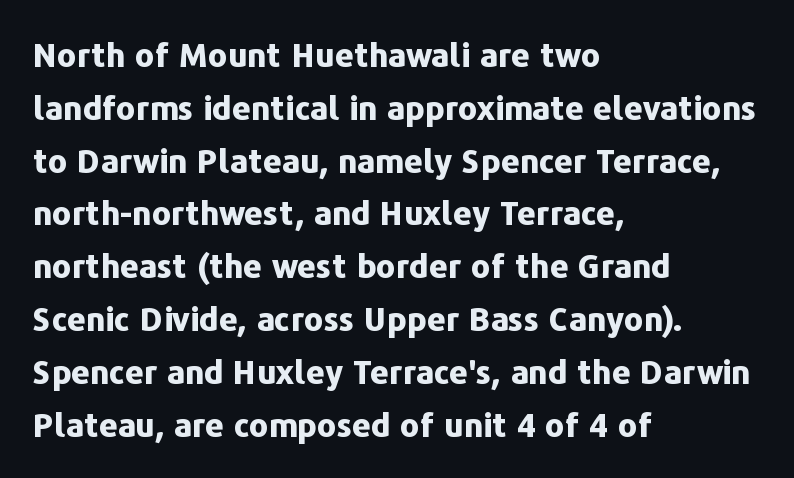
Check the space under the baseline: it is left empty. Upright lettering throughout. A typesetter would call this proportional, since set widths differ per character. Its strokes are broad and dark, the hallmark of bold type.
